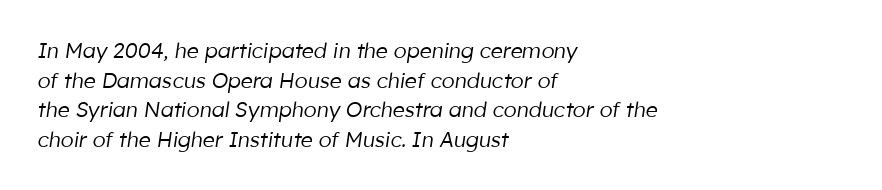
Q: Is the text bold? A: No.
Q: Is the text italic (slanted)? A: Yes, it leans right by about 8 degrees.
Q: Is the text underlined? A: No.
Q: How is the paragraph aligned? A: Left-aligned.
Q: Is the spacing between letters normal or unusually wide? A: Normal.
Q: Is the spacing between lines tight, normal or loose? A: Normal.
